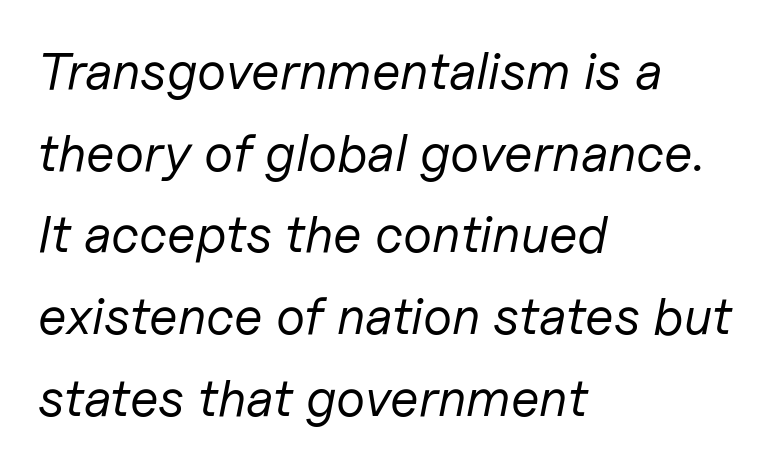
{"italic": "yes", "lean": "right", "slant_degrees": 11, "bold": "no", "weight": "regular", "width": "normal", "stroke_contrast": "low", "x_height": "medium", "monospaced": "no", "underline": "no", "align": "left", "line_spacing": "normal", "line_spacing_ratio": 1.57, "letter_spacing": "normal", "letter_spacing_em": 0.0, "glyph_px": 52}
